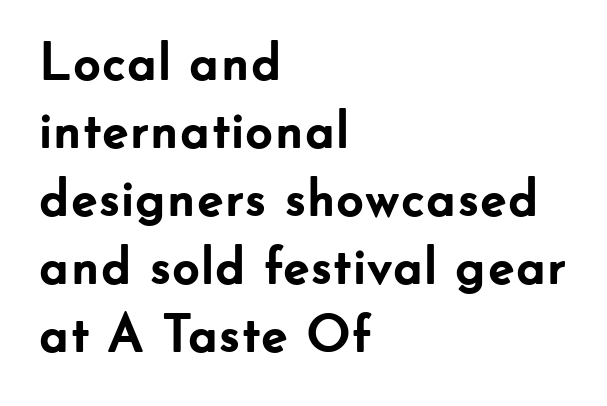
The image shows 54 px semibold sans-serif type, upright; set left-aligned, normal line spacing (1.26x), normal letter spacing, not underlined; low stroke contrast and a small x-height.
